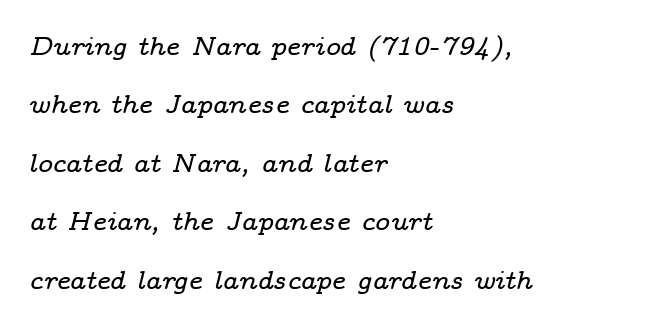
The image shows 26 px text type, italic (leaning right); set left-aligned, loose line spacing (2.25x), normal letter spacing, not underlined.
